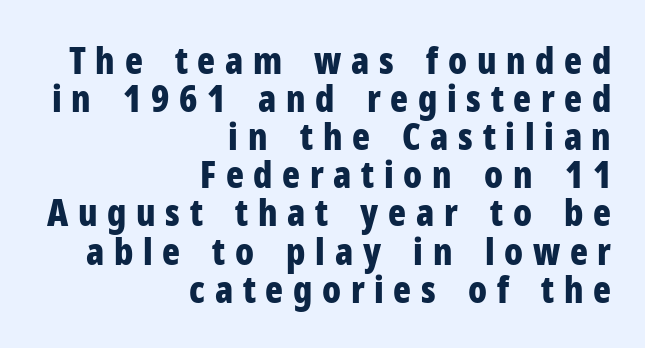
Q: Is the text bold? A: Yes.
Q: Is the text italic (slanted)? A: No, it is upright.
Q: Is the typeface a serif or a sans-serif typeface? A: Sans-serif.
Q: Is the text underlined? A: No.
Q: How is the paragraph aligned? A: Right-aligned.
Q: Is the spacing between letters normal or unusually wide? A: Unusually wide.
Q: Is the spacing between lines tight, normal or loose? A: Tight.
Q: Width (condensed, normal, or wide)? A: Condensed.
Q: Stroke contrast? A: Low.
Q: x-height? A: Medium.
Q: Monospaced? A: No.
